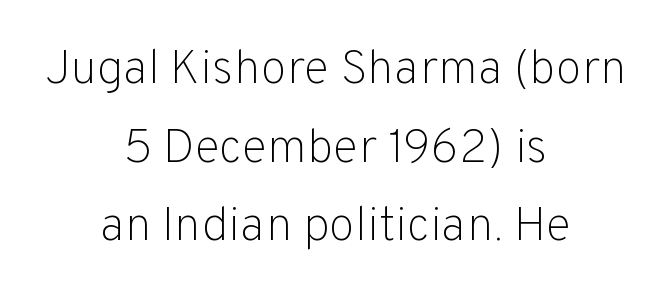
Nothing sits at the stroke ends, so this counts as sans-serif. The strokes carry an ordinary text weight at most. Each letter keeps its own natural width here, so spacing adapts to shape. Horizontally, the lines are justified to the midpoint only. The specimen omits any rule beneath the text block's lines.
